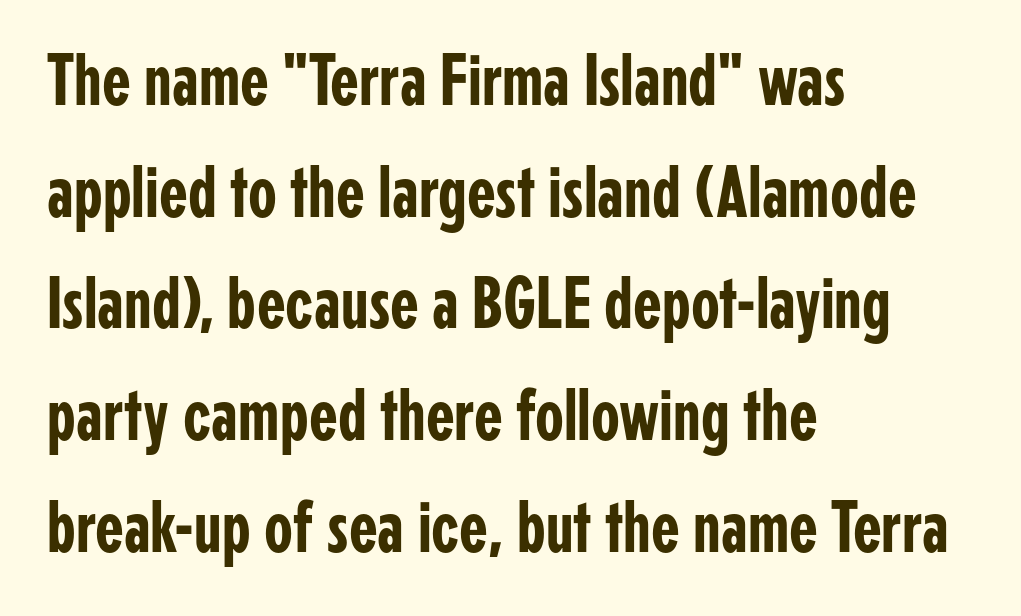
{"serif": "no", "italic": "no", "width": "condensed", "stroke_contrast": "low", "x_height": "medium", "monospaced": "no", "underline": "no", "align": "left", "line_spacing": "normal", "line_spacing_ratio": 1.51, "letter_spacing": "normal", "letter_spacing_em": 0.0, "glyph_px": 74}
